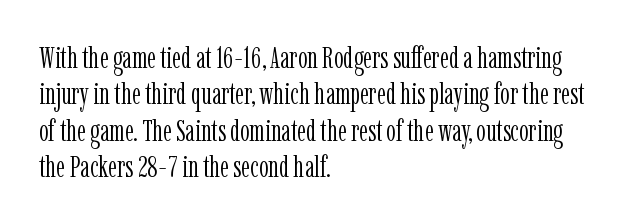
Q: Is the text bold? A: No.
Q: Is the text italic (slanted)? A: No, it is upright.
Q: Is the typeface a serif or a sans-serif typeface? A: Serif.
Q: Is the text underlined? A: No.
Q: How is the paragraph aligned? A: Left-aligned.
Q: Is the spacing between letters normal or unusually wide? A: Normal.
Q: Width (condensed, normal, or wide)? A: Condensed.
Q: Stroke contrast? A: Low.
Q: x-height? A: Medium.
Q: Monospaced? A: No.
